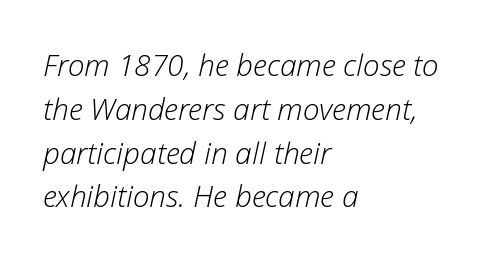
A classic flush-left, rag-right setting is used for this passage. The passage shown stacks its lines at a standard gap. Looks like regular typesetting: each glyph gets only the width it needs. Honestly, the letter spacing is just normal — you wouldn't notice it. The lettering tilts uniformly, giving the passage an italic look. The cut favours lightness, reaching ordinary text weight at its darkest.
